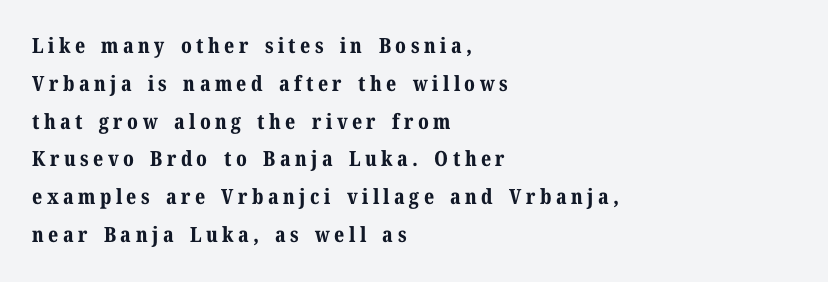
The image shows 21 px bold type, upright; set left-aligned, line spacing 1.8x, unusually wide letter spacing (+0.21 em), not underlined.
